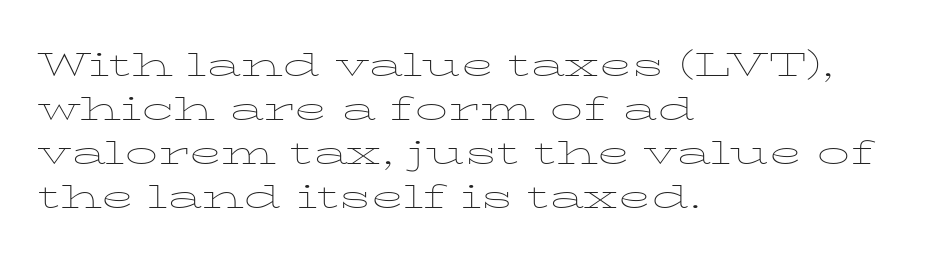
{"serif": "yes", "italic": "no", "bold": "no", "weight": "thin", "width": "wide", "stroke_contrast": "low", "x_height": "medium", "monospaced": "no", "underline": "no", "align": "left", "line_spacing": "normal", "line_spacing_ratio": 1.33, "letter_spacing": "normal", "letter_spacing_em": 0.0, "glyph_px": 33}
